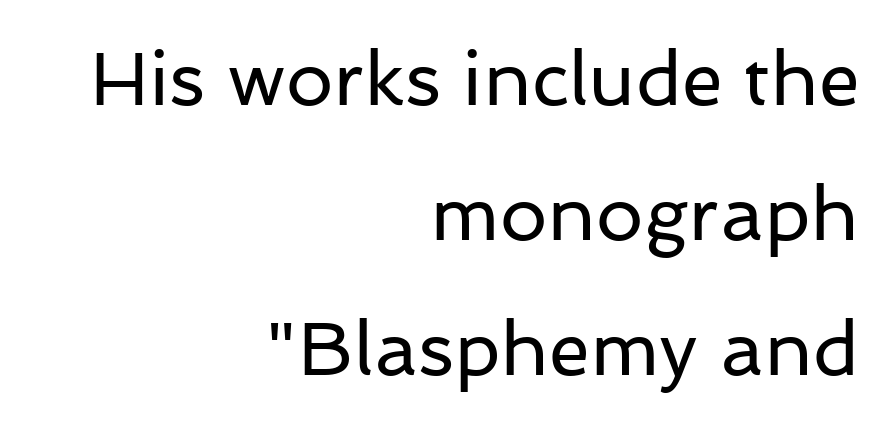
Q: Is the text bold? A: No.
Q: Is the text italic (slanted)? A: No, it is upright.
Q: Is the typeface a serif or a sans-serif typeface? A: Sans-serif.
Q: Is the text underlined? A: No.
Q: How is the paragraph aligned? A: Right-aligned.
Q: Is the spacing between letters normal or unusually wide? A: Normal.
Q: Width (condensed, normal, or wide)? A: Normal.
Q: Stroke contrast? A: Low.
Q: x-height? A: Medium.
Q: Monospaced? A: No.
